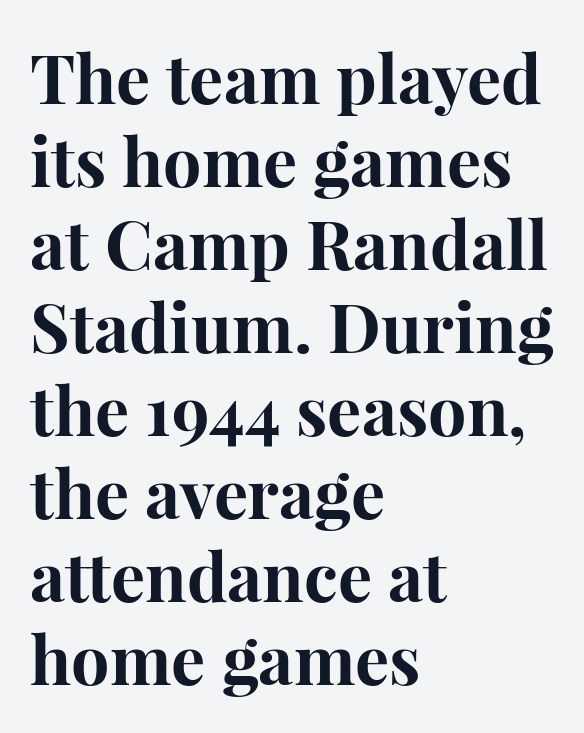
{"serif": "yes", "italic": "no", "bold": "yes", "weight": "bold", "width": "normal", "stroke_contrast": "high", "x_height": "medium", "monospaced": "no", "underline": "no", "align": "left", "line_spacing_ratio": 1.22, "letter_spacing": "normal", "letter_spacing_em": 0.0, "glyph_px": 68}
